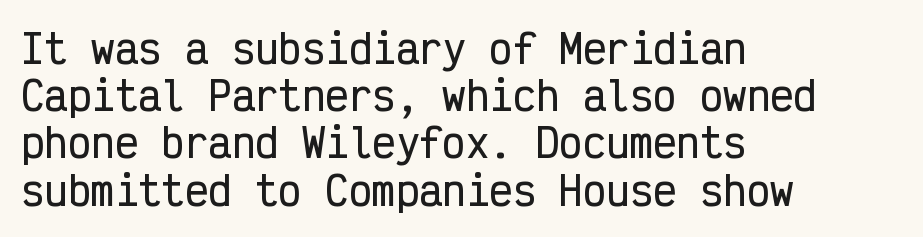
Descenders are the only things crossing below the line. Font category for this specimen: sans-serif. The passage shown is typed in a monospace face where columns stay perfectly aligned. How are the letters spaced? Ordinarily, with no added tracking. The setting favours the left margin, as ordinary paragraphs usually do.
